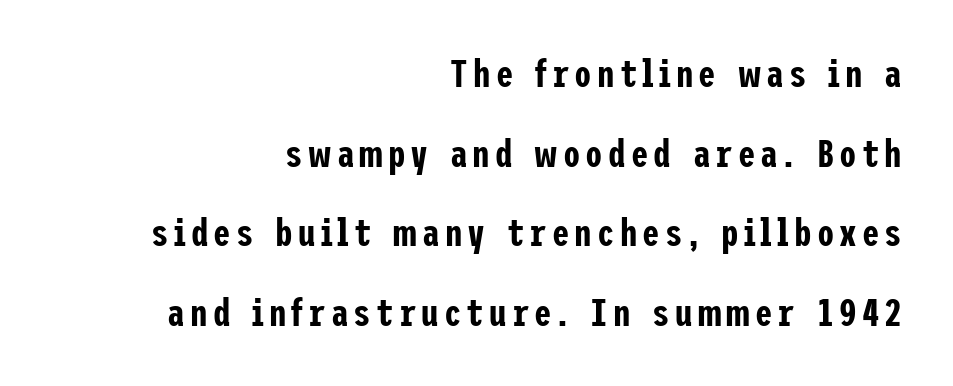
{"serif": "no", "italic": "no", "width": "condensed", "stroke_contrast": "low", "x_height": "medium", "underline": "no", "align": "right", "line_spacing": "loose", "line_spacing_ratio": 2.04, "glyph_px": 39}
